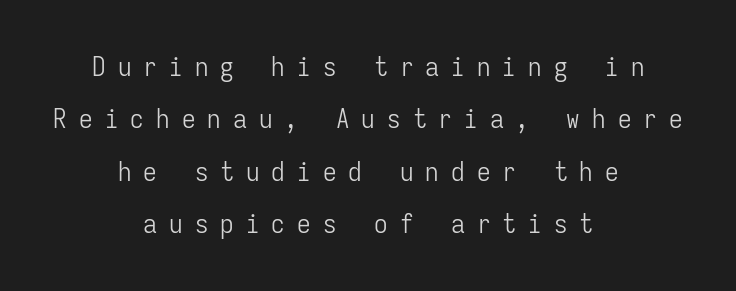
{"italic": "no", "bold": "no", "underline": "no", "align": "center", "line_spacing": "loose", "line_spacing_ratio": 1.94, "letter_spacing": "wide", "letter_spacing_em": 0.45, "glyph_px": 27}
